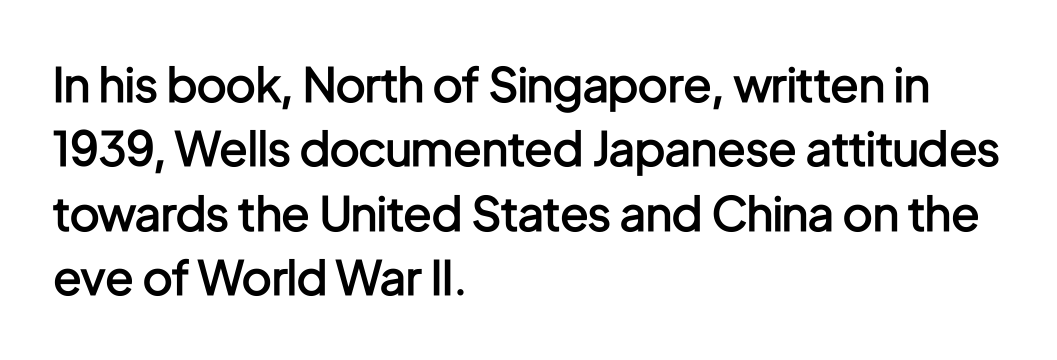
Emphasis by weight is partial: semibold. This sample keeps an unexceptional amount of space between lines. The letters carry no serifs — their stems end cleanly without finishing strokes. This sample has the flowing, uneven cadence of proportional lettering. The type is set solid horizontally, with unmodified tracking.
